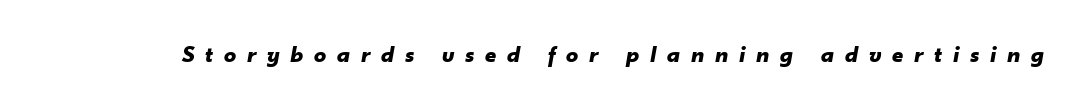
{"italic": "yes", "lean": "right", "slant_degrees": 10, "bold": "yes", "underline": "no", "letter_spacing": "wide", "letter_spacing_em": 0.45, "glyph_px": 24}
